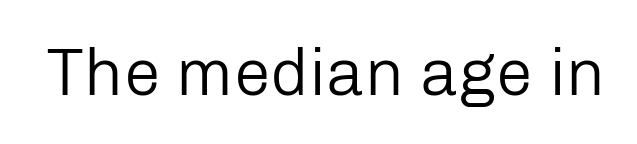
Q: Is the text bold? A: No.
Q: Is the text italic (slanted)? A: No, it is upright.
Q: Is the typeface a serif or a sans-serif typeface? A: Sans-serif.
Q: Is the text underlined? A: No.
Q: Is the spacing between letters normal or unusually wide? A: Normal.
Q: Width (condensed, normal, or wide)? A: Normal.
Q: Stroke contrast? A: Low.
Q: x-height? A: Medium.
Q: Monospaced? A: No.
